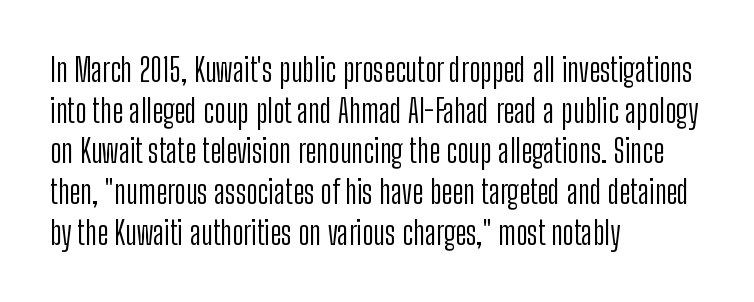
{"serif": "no", "italic": "no", "bold": "no", "weight": "light", "width": "condensed", "stroke_contrast": "low", "x_height": "medium", "monospaced": "no", "underline": "no", "align": "left", "line_spacing": "normal", "line_spacing_ratio": 1.27, "letter_spacing": "normal", "letter_spacing_em": 0.0, "glyph_px": 32}
